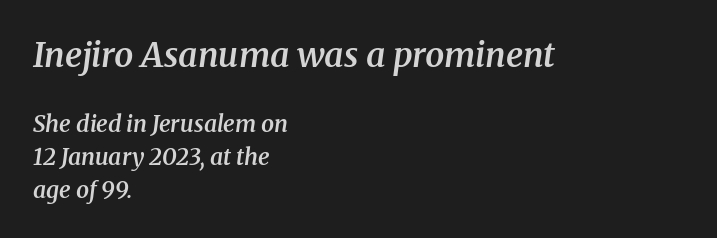
The image shows 34 px semibold serif type, italic (leaning right); set left-aligned, normal line spacing (1.43x), normal letter spacing, not underlined; the first (top) block is 1.48x larger; medium stroke contrast and a medium x-height.
